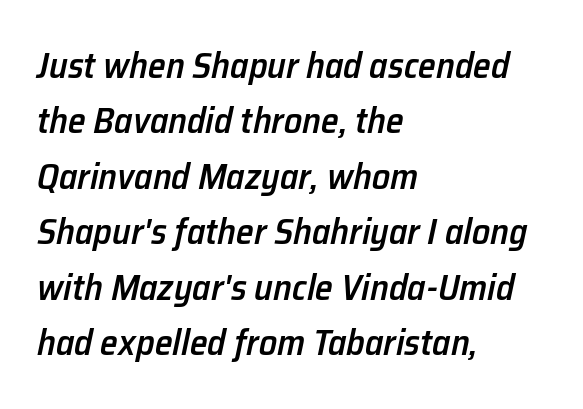
Q: Is the text bold? A: Semi-bold.
Q: Is the text italic (slanted)? A: Yes, it leans right by about 12 degrees.
Q: Is the text underlined? A: No.
Q: How is the paragraph aligned? A: Left-aligned.
Q: Is the spacing between letters normal or unusually wide? A: Normal.
Q: Is the spacing between lines tight, normal or loose? A: Normal.
Q: Width (condensed, normal, or wide)? A: Normal.
Q: Stroke contrast? A: Low.
Q: x-height? A: Medium.
Q: Monospaced? A: No.
